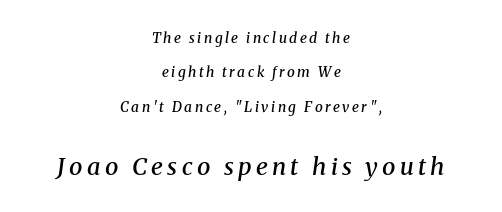
{"italic": "yes", "lean": "right", "slant_degrees": 8, "bold": "semi", "underline": "no", "align": "center", "line_spacing": "loose", "line_spacing_ratio": 2.45, "larger_block": "second", "size_ratio": 1.71, "glyph_px": 24}
